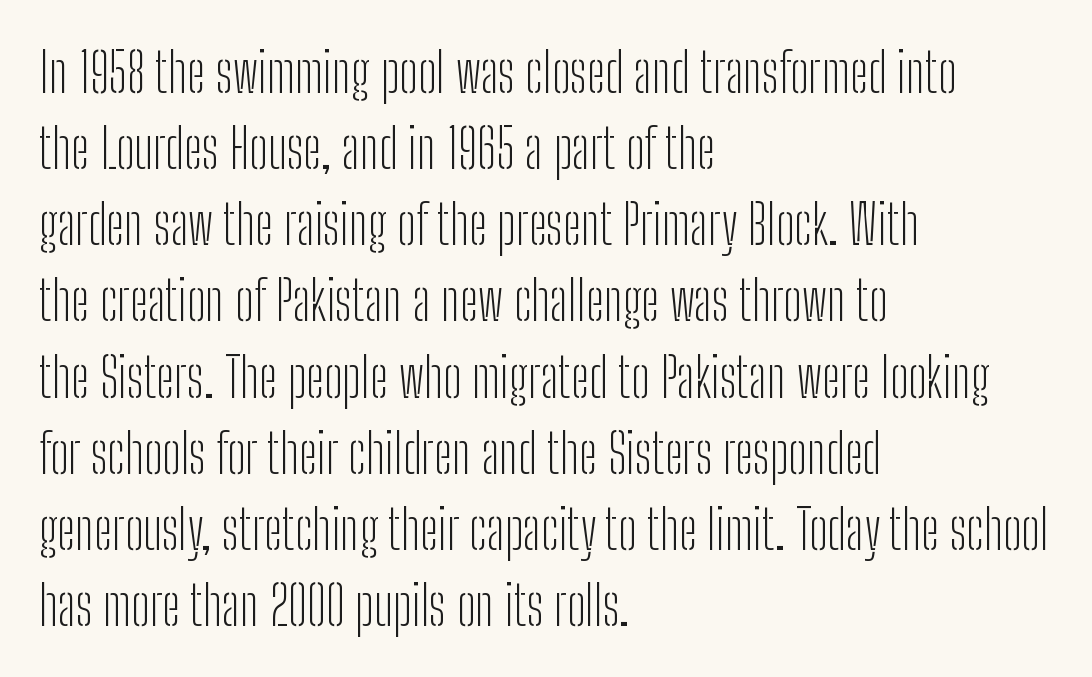
Q: Is the text bold? A: No.
Q: Is the text italic (slanted)? A: No, it is upright.
Q: Is the typeface a serif or a sans-serif typeface? A: Sans-serif.
Q: Is the text underlined? A: No.
Q: How is the paragraph aligned? A: Left-aligned.
Q: Is the spacing between letters normal or unusually wide? A: Normal.
Q: Is the spacing between lines tight, normal or loose? A: Normal.
Q: Width (condensed, normal, or wide)? A: Condensed.
Q: Stroke contrast? A: Low.
Q: x-height? A: Medium.
Q: Monospaced? A: No.
